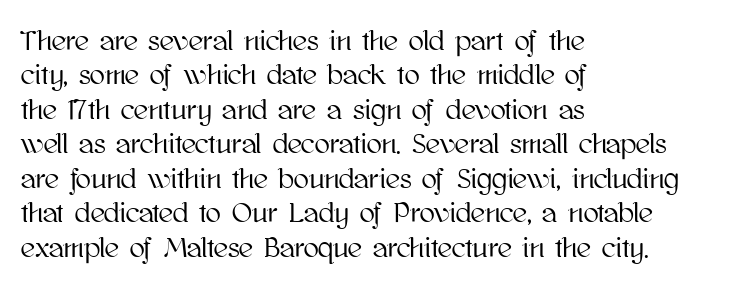
The image shows 28 px text type, upright; set left-aligned, line spacing 1.23x, normal letter spacing, not underlined; high stroke contrast and a medium x-height.
